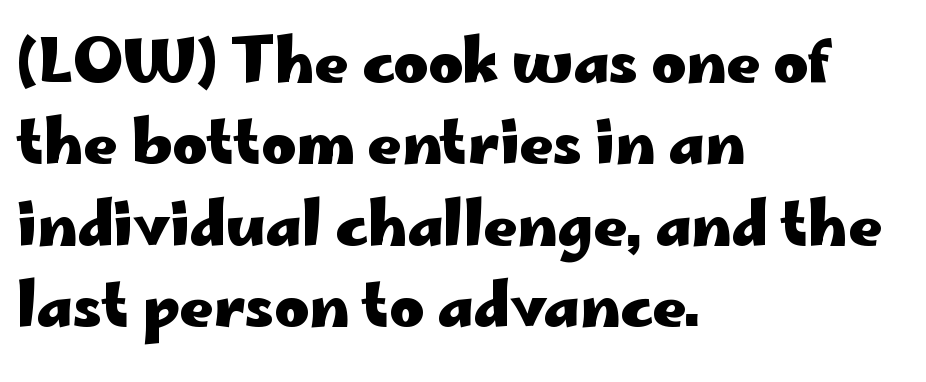
The image shows 59 px heavy, wide sans-serif type, upright; set left-aligned, normal line spacing (1.38x), normal letter spacing, not underlined; low stroke contrast and a small x-height.
